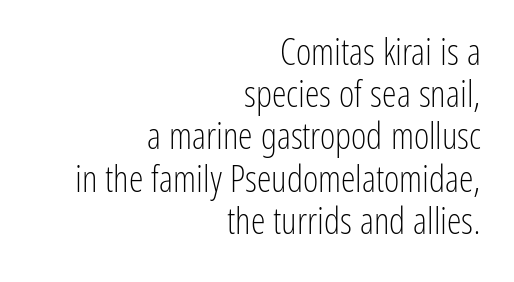
The rendering shows plain stroke endings on the letterforms — a sans-serif design. Proportional: the letters do not fall into vertical columns. This rendering uses right alignment, leaving the left contour irregular. The characters are drawn with everyday or finer stroke widths. Vertical strokes here are truly vertical. Nothing unusual about the tracking: characters are spaced as the font intends.
